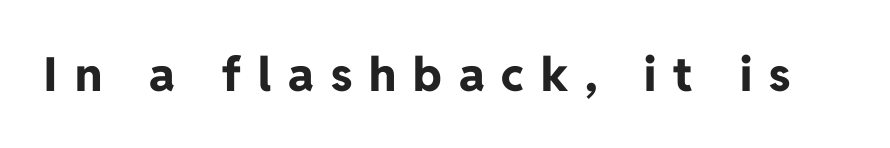
The image shows 47 px bold sans-serif type, upright; set unusually wide letter spacing (+0.36 em), not underlined; low stroke contrast and a medium x-height.
